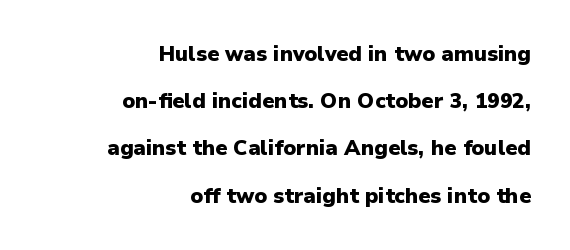
Interline gaps are noticeably wide in this sample. The glyphs are unaccompanied by any horizontal stroke below them. Compared with a flush-left layout, this one pins lines to the opposite, right side. Words appear dense and cohesive because spacing is normal. Designer's note — italics off, roman on.
